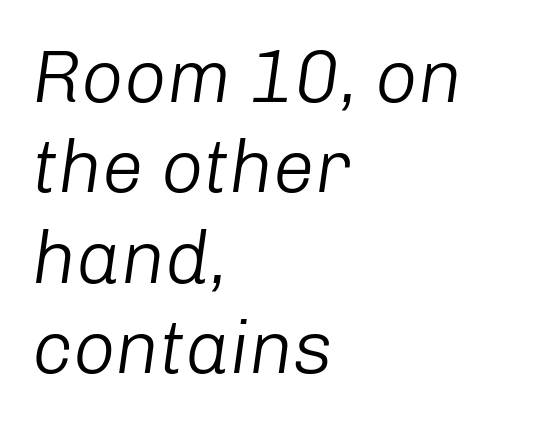
Q: Is the text bold? A: No.
Q: Is the text italic (slanted)? A: Yes, it leans right by about 8 degrees.
Q: Is the text underlined? A: No.
Q: How is the paragraph aligned? A: Left-aligned.
Q: Is the spacing between letters normal or unusually wide? A: Normal.
Q: Width (condensed, normal, or wide)? A: Normal.
Q: Stroke contrast? A: Low.
Q: x-height? A: Medium.
Q: Monospaced? A: No.
